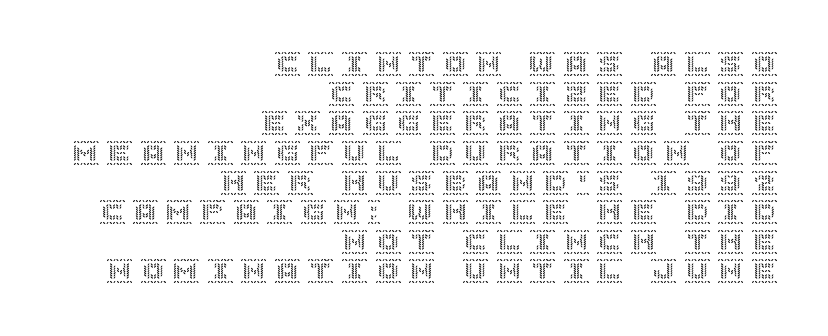
The image shows 26 px text type, upright; set right-aligned, tight line spacing (1.14x), unusually wide letter spacing (+0.29 em), not underlined.
